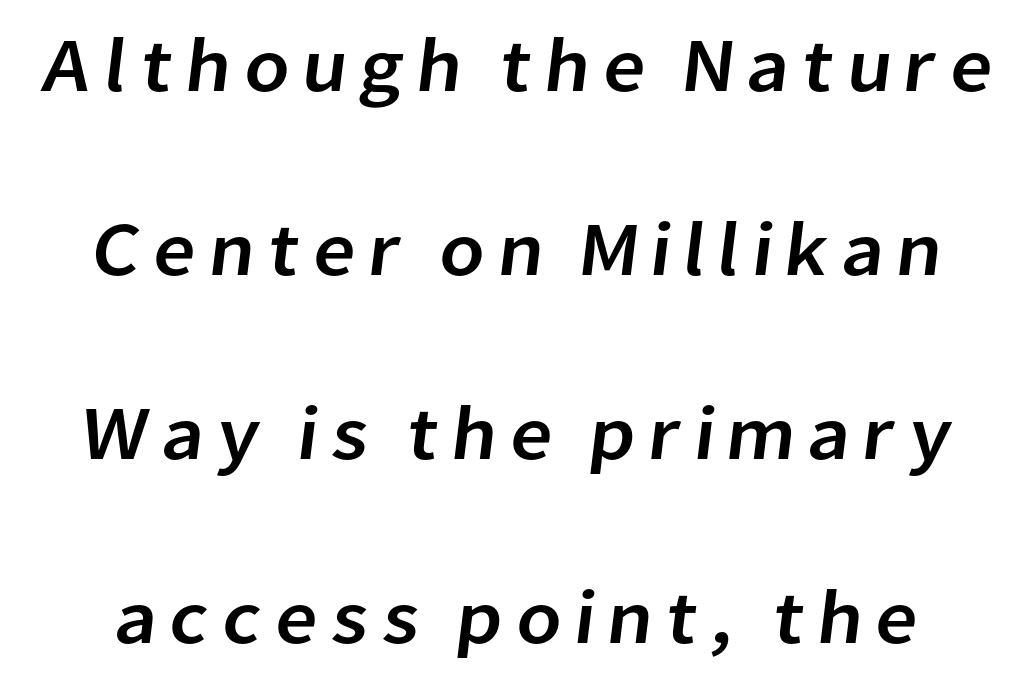
The image shows 76 px sans-serif type; set loose line spacing (2.42x), not underlined; low stroke contrast and a medium x-height.
